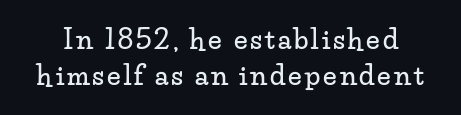
{"italic": "no", "underline": "no", "line_spacing": "normal", "line_spacing_ratio": 1.34, "glyph_px": 27}
